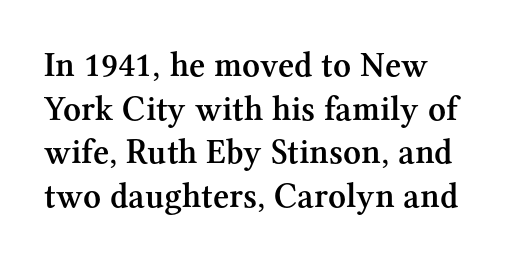
Q: Is the text bold? A: Semi-bold.
Q: Is the text italic (slanted)? A: No, it is upright.
Q: Is the typeface a serif or a sans-serif typeface? A: Serif.
Q: Is the text underlined? A: No.
Q: How is the paragraph aligned? A: Left-aligned.
Q: Is the spacing between letters normal or unusually wide? A: Normal.
Q: Is the spacing between lines tight, normal or loose? A: Normal.
Q: Width (condensed, normal, or wide)? A: Normal.
Q: Stroke contrast? A: Medium.
Q: x-height? A: Medium.
Q: Monospaced? A: No.
